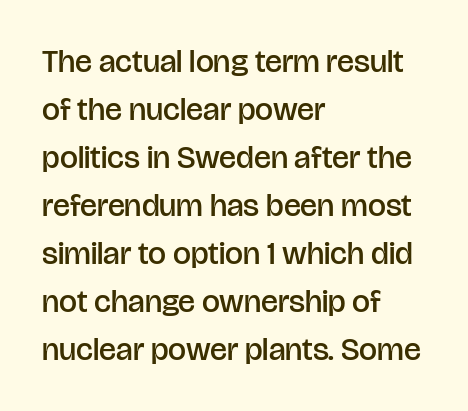
The image shows 32 px semibold sans-serif type, upright; set left-aligned, normal line spacing (1.5x), normal letter spacing, not underlined; low stroke contrast and a large x-height.
